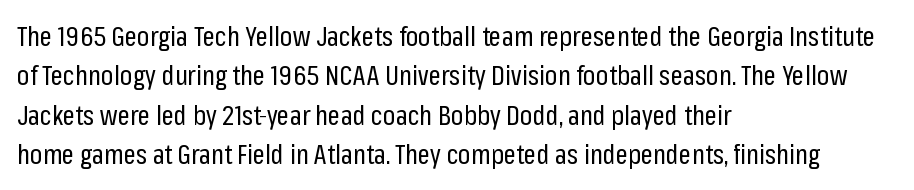
Q: Is the text bold? A: No.
Q: Is the text italic (slanted)? A: No, it is upright.
Q: Is the text underlined? A: No.
Q: How is the paragraph aligned? A: Left-aligned.
Q: Is the spacing between letters normal or unusually wide? A: Normal.
Q: Is the spacing between lines tight, normal or loose? A: Normal.
